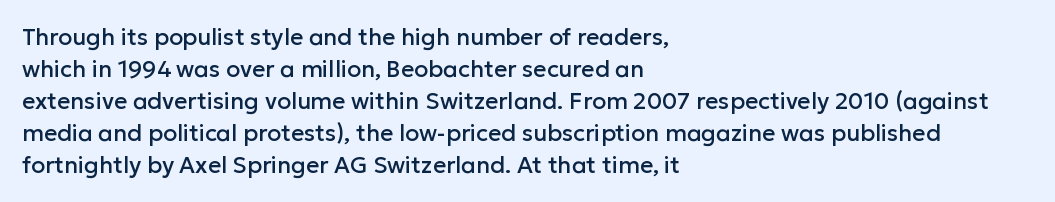
These lines are set flush left with a ragged right edge. Nope, not italic — everything's standing straight. Observe the ordinary spacing: letters are neighbours, not strangers. Vertically, the passage feels balanced, rows spaced as you'd expect. Has an underline been added? It has not.
